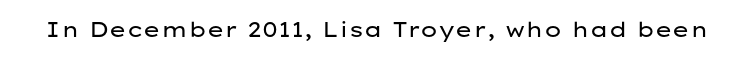
{"italic": "no", "bold": "no", "underline": "no", "letter_spacing": "normal", "letter_spacing_em": 0.0, "glyph_px": 21}
